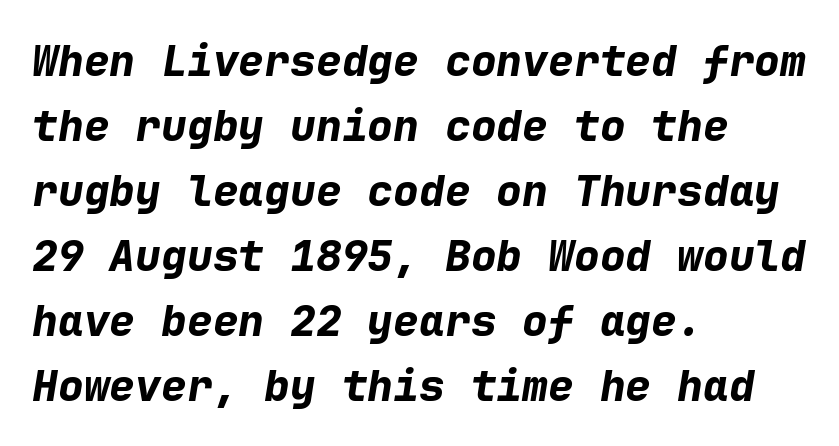
How heavy is the stroke? Heavy — this is a bold. Horizontal bands of white between lines are of average thickness. Bare-footed words on every line. The letters sit at their default tracking, neither squeezed nor spread.
